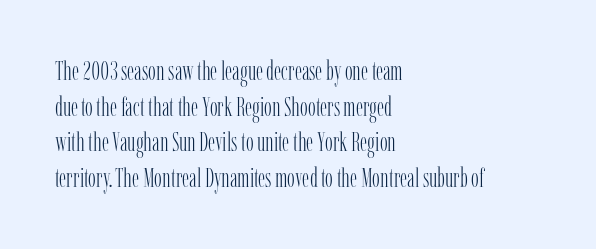
{"italic": "no", "bold": "no", "underline": "no", "align": "left", "line_spacing": "normal", "line_spacing_ratio": 1.37, "letter_spacing": "normal", "letter_spacing_em": 0.0, "glyph_px": 26}
